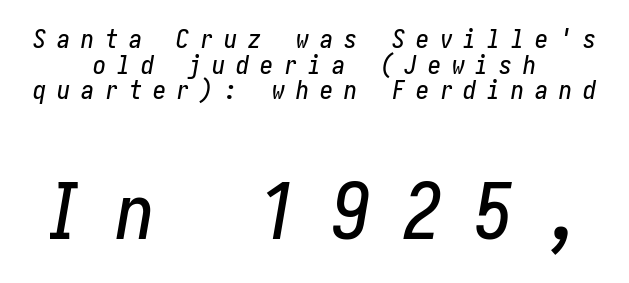
Where is the straight margin? There isn't one; the lines are centered. When letters slant like this, we call the style italic. Rule under the text: the space is simply empty. Typesetter's note — lower block bumped up in size, upper block left smaller.
